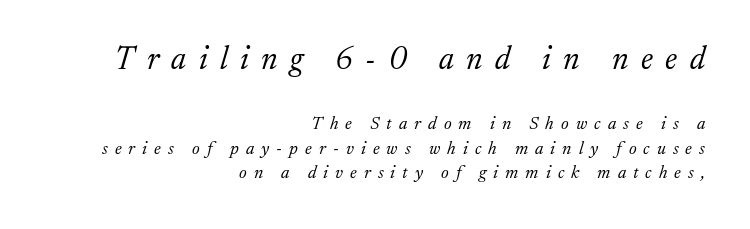
{"serif": "yes", "italic": "yes", "lean": "right", "slant_degrees": 17, "bold": "no", "weight": "light", "width": "normal", "stroke_contrast": "low", "x_height": "medium", "monospaced": "no", "underline": "no", "align": "right", "line_spacing": "normal", "line_spacing_ratio": 1.38, "letter_spacing": "wide", "letter_spacing_em": 0.39, "larger_block": "first", "size_ratio": 1.78, "glyph_px": 32}
